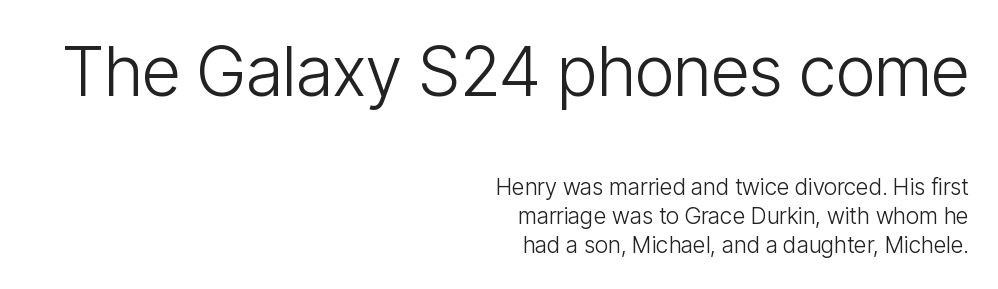
The image shows 69 px light, condensed sans-serif type, upright; set right-aligned, normal line spacing (1.27x), normal letter spacing, not underlined; the first (top) block is 3.0x larger; low stroke contrast and a medium x-height.
